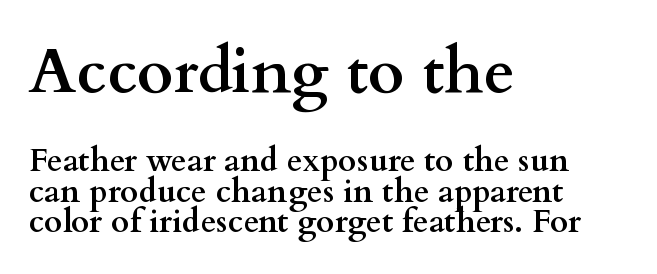
Q: Is the text bold? A: Yes.
Q: Is the text italic (slanted)? A: No, it is upright.
Q: Is the typeface a serif or a sans-serif typeface? A: Serif.
Q: Is the text underlined? A: No.
Q: How is the paragraph aligned? A: Left-aligned.
Q: Is the spacing between letters normal or unusually wide? A: Normal.
Q: Is the spacing between lines tight, normal or loose? A: Tight.
Q: Which block of text is set in a larger size, the first (top) or the second (bottom)? A: The first (top) one.
Q: Width (condensed, normal, or wide)? A: Wide.
Q: Stroke contrast? A: Medium.
Q: x-height? A: Small.
Q: Monospaced? A: No.
